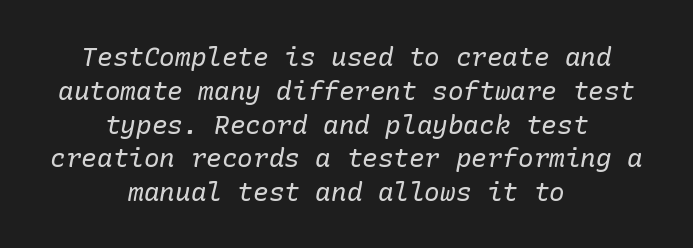
The image shows 26 px text type, italic (leaning right); set centered, normal line spacing (1.3x), normal letter spacing, not underlined.
